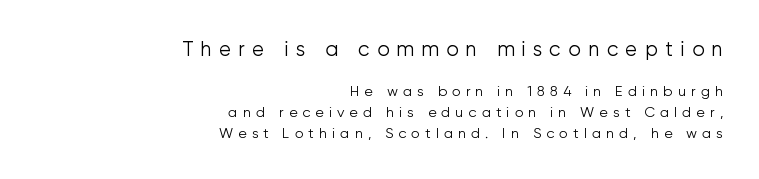
The face looks like a standard text weight, possibly lighter. Leading: standard. All the whitespace from short lines collects on the left. Caption: upper text group enlarged, lower text group reduced. Every stem runs plumb, perpendicular to the baseline. Does extra space separate the letters? Yes, quite a lot of it.
